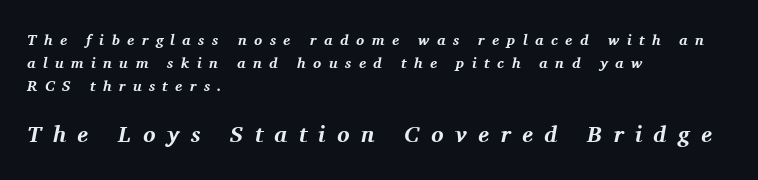
Q: Is the text bold? A: Yes.
Q: Is the text italic (slanted)? A: Yes, it leans right by about 11 degrees.
Q: Is the text underlined? A: No.
Q: How is the paragraph aligned? A: Left-aligned.
Q: Is the spacing between letters normal or unusually wide? A: Unusually wide.
Q: Is the spacing between lines tight, normal or loose? A: Normal.
Q: Which block of text is set in a larger size, the first (top) or the second (bottom)? A: The second (bottom) one.
